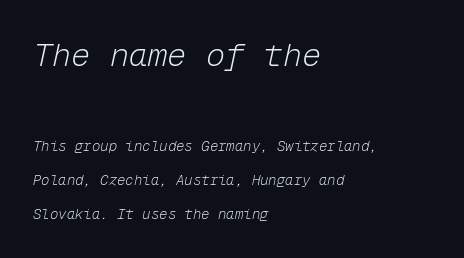
Each letter, wide or thin by design, is forced into the same width here. Does the bottom block carry the larger type? No, the top block does. The letters look calm and open, with moderate or lighter stems. Horizontal alignment here is leftward, the default for most running prose. This is oblique type, the kind used for emphasis or titles. Letters rest on an invisible, unmarked baseline.
